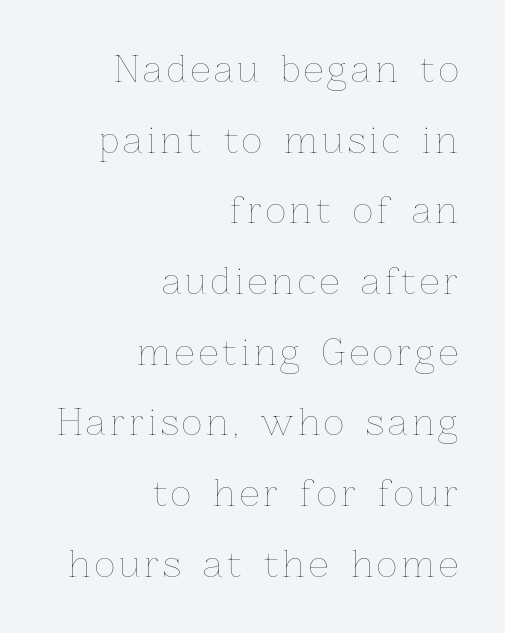
No chunkiness to these letters — they're not bold. The rendering uses natural spacing where letterforms have individual widths. Every row of glyphs terminates at an identical x-position on the right. The baseline area is clear. These lines were composed using upright roman letters.
